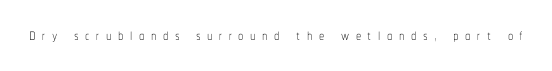
The image shows 21 px text type, upright; set unusually wide letter spacing (+0.31 em), not underlined.
